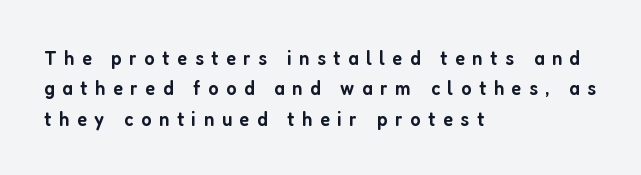
The image shows 21 px text type, upright; set left-aligned, normal line spacing (1.45x), unusually wide letter spacing (+0.36 em), not underlined.
